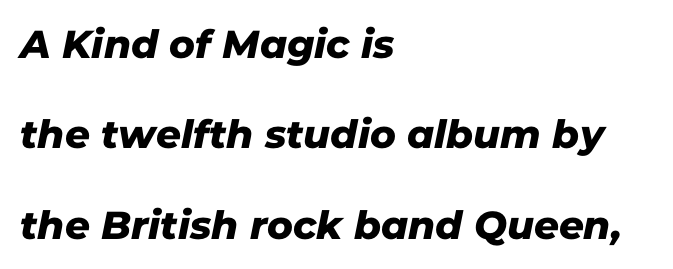
{"serif": "no", "width": "normal", "stroke_contrast": "low", "x_height": "medium", "monospaced": "no", "underline": "no", "align": "left", "line_spacing": "loose", "line_spacing_ratio": 2.32, "letter_spacing": "normal", "letter_spacing_em": 0.0, "glyph_px": 39}
